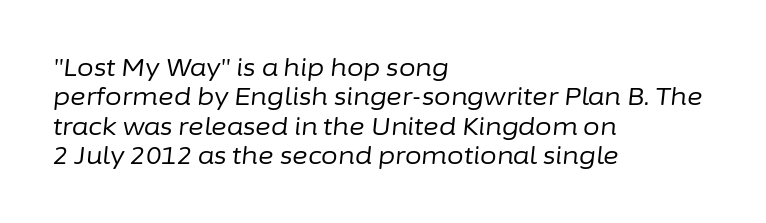
{"italic": "yes", "lean": "right", "slant_degrees": 6, "bold": "no", "underline": "no", "align": "left", "line_spacing_ratio": 1.22, "letter_spacing": "normal", "letter_spacing_em": 0.0, "glyph_px": 24}
